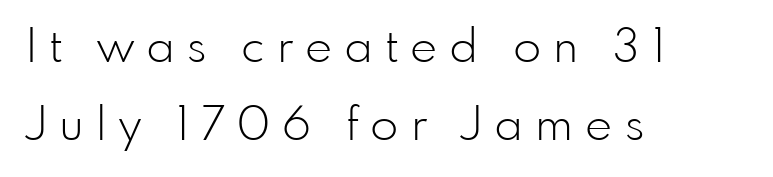
The image shows 46 px light sans-serif type, upright; set left-aligned, normal line spacing (1.69x), unusually wide letter spacing (+0.26 em), not underlined; low stroke contrast and a small x-height.
